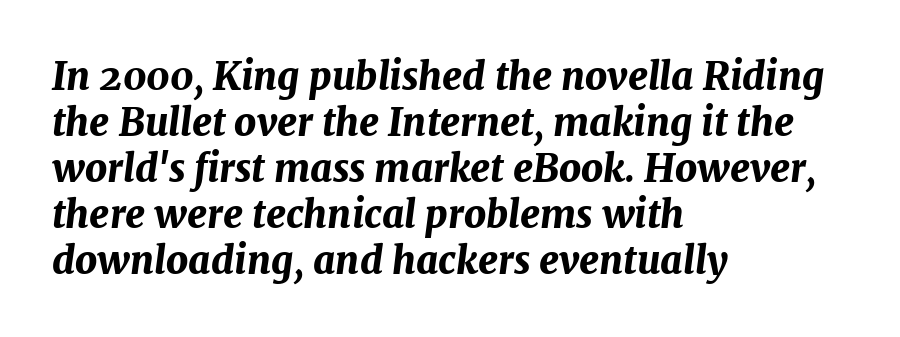
{"italic": "yes", "lean": "right", "slant_degrees": 7, "bold": "yes", "weight": "bold", "width": "normal", "stroke_contrast": "medium", "x_height": "medium", "monospaced": "no", "underline": "no", "align": "left", "line_spacing_ratio": 1.21, "letter_spacing": "normal", "letter_spacing_em": 0.0, "glyph_px": 38}
